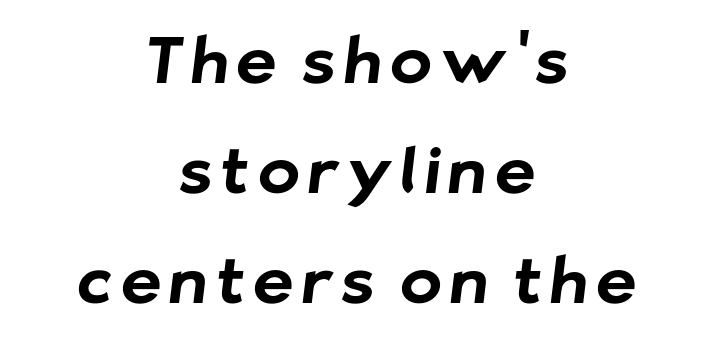
{"serif": "no", "bold": "yes", "weight": "bold", "width": "normal", "stroke_contrast": "low", "x_height": "medium", "monospaced": "no", "underline": "no", "align": "center", "line_spacing_ratio": 1.75, "glyph_px": 63}
